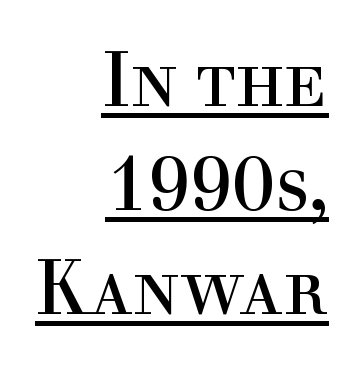
Q: Is the text bold? A: No.
Q: Is the text italic (slanted)? A: No, it is upright.
Q: Is the typeface a serif or a sans-serif typeface? A: Serif.
Q: Is the text underlined? A: Yes.
Q: How is the paragraph aligned? A: Right-aligned.
Q: Is the spacing between letters normal or unusually wide? A: Normal.
Q: Is the spacing between lines tight, normal or loose? A: Normal.
Q: Width (condensed, normal, or wide)? A: Normal.
Q: x-height? A: Medium.
Q: Monospaced? A: No.
